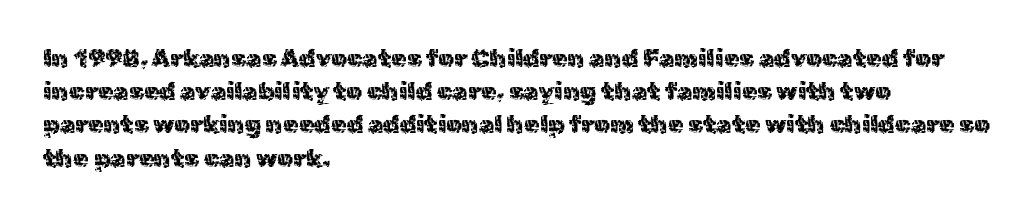
These lines sit exactly where default settings would place them. Decoration check: the copy has no underline. The typeface has the unassuming heft of standard copy or less. Horizontal alignment here is leftward, the default for most running prose.
